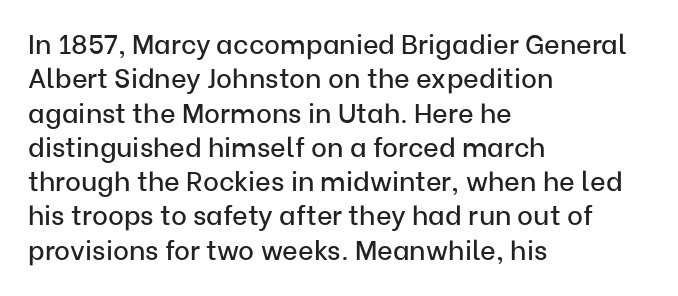
Do the letters lean? They stand straight. Lines of text with bare space underneath. The passage shown stacks its lines at a standard gap. Casual observation: everything's shoved over to the left.
